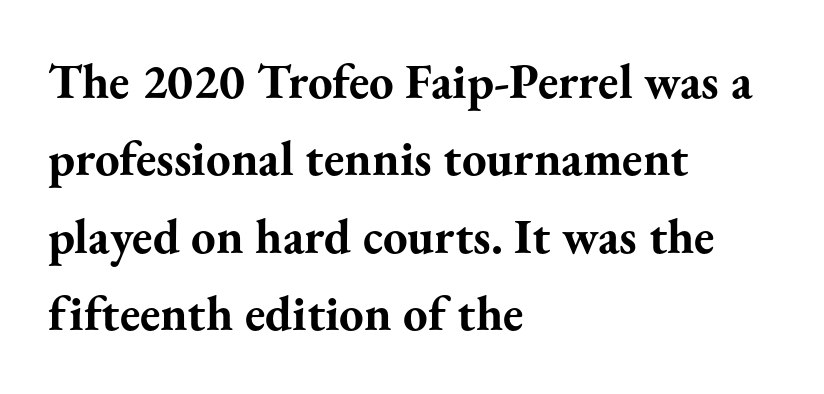
{"serif": "yes", "italic": "no", "bold": "yes", "weight": "bold", "width": "normal", "stroke_contrast": "medium", "x_height": "small", "monospaced": "no", "underline": "no", "align": "left", "line_spacing": "normal", "line_spacing_ratio": 1.58, "letter_spacing": "normal", "letter_spacing_em": 0.0, "glyph_px": 49}
